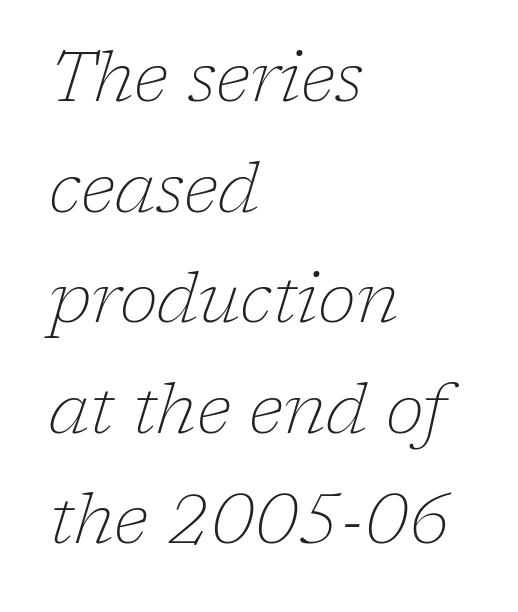
Q: Is the text bold? A: No.
Q: Is the text italic (slanted)? A: Yes, it leans right by about 17 degrees.
Q: Is the typeface a serif or a sans-serif typeface? A: Serif.
Q: Is the text underlined? A: No.
Q: How is the paragraph aligned? A: Left-aligned.
Q: Is the spacing between letters normal or unusually wide? A: Normal.
Q: Is the spacing between lines tight, normal or loose? A: Normal.
Q: Width (condensed, normal, or wide)? A: Normal.
Q: Stroke contrast? A: Low.
Q: x-height? A: Medium.
Q: Monospaced? A: No.
